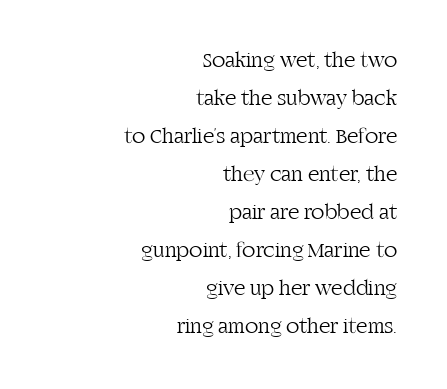
Q: Is the text bold? A: No.
Q: Is the text italic (slanted)? A: No, it is upright.
Q: Is the text underlined? A: No.
Q: How is the paragraph aligned? A: Right-aligned.
Q: Is the spacing between letters normal or unusually wide? A: Normal.
